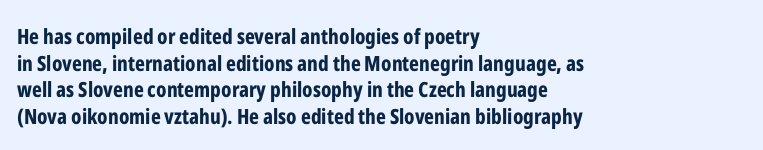
Q: Is the text bold? A: Yes.
Q: Is the text italic (slanted)? A: No, it is upright.
Q: Is the text underlined? A: No.
Q: How is the paragraph aligned? A: Left-aligned.
Q: Is the spacing between letters normal or unusually wide? A: Normal.
Q: Is the spacing between lines tight, normal or loose? A: Normal.
